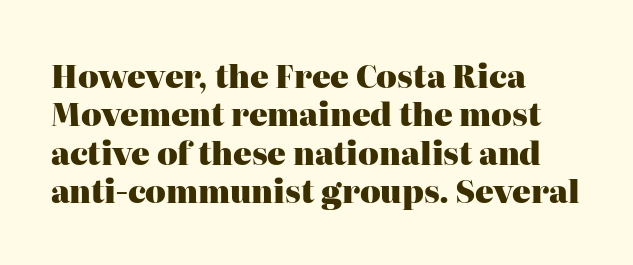
{"serif": "yes", "italic": "no", "bold": "yes", "weight": "heavy", "width": "normal", "stroke_contrast": "high", "x_height": "medium", "monospaced": "no", "underline": "no", "align": "left", "line_spacing_ratio": 1.24, "letter_spacing": "normal", "letter_spacing_em": 0.0, "glyph_px": 31}
